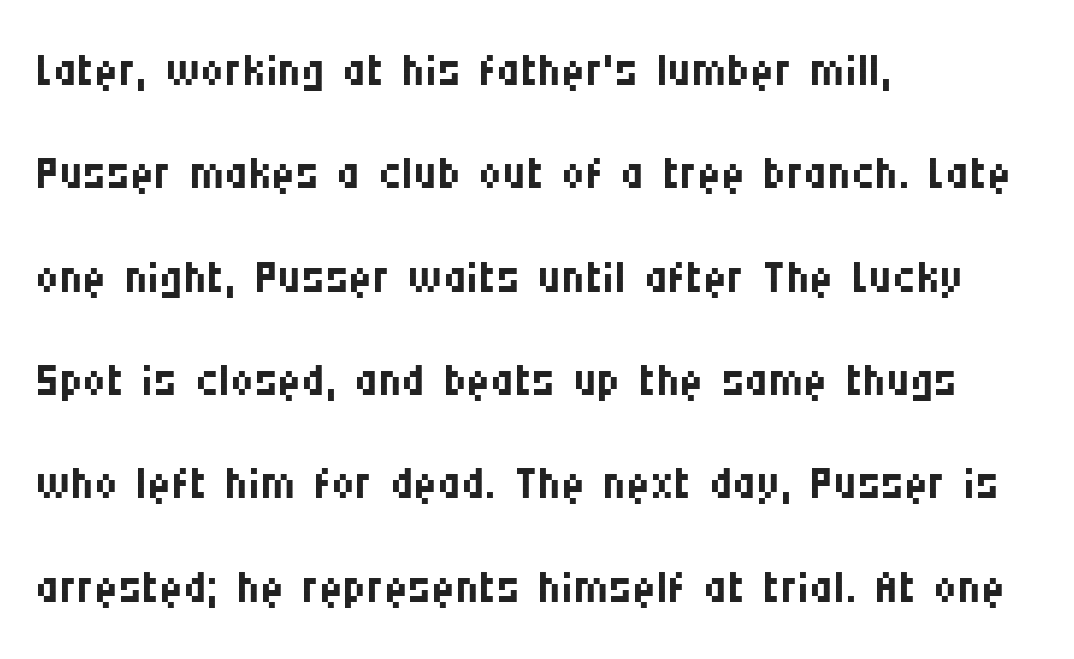
Q: Is the text bold? A: No.
Q: Is the text italic (slanted)? A: No, it is upright.
Q: Is the typeface a serif or a sans-serif typeface? A: Sans-serif.
Q: Is the text underlined? A: No.
Q: How is the paragraph aligned? A: Left-aligned.
Q: Is the spacing between letters normal or unusually wide? A: Normal.
Q: Is the spacing between lines tight, normal or loose? A: Normal.
Q: Width (condensed, normal, or wide)? A: Condensed.
Q: Stroke contrast? A: Medium.
Q: x-height? A: Large.
Q: Monospaced? A: No.
